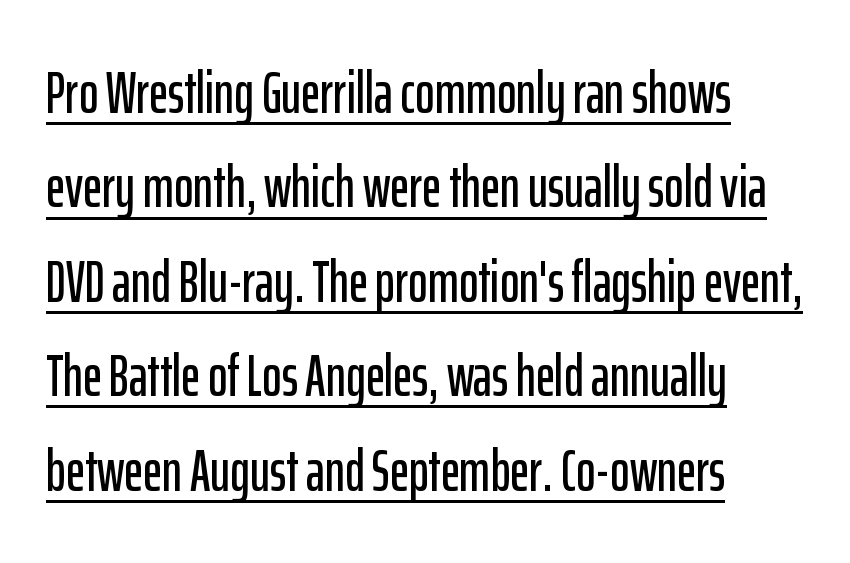
Q: Is the text italic (slanted)? A: No, it is upright.
Q: Is the typeface a serif or a sans-serif typeface? A: Sans-serif.
Q: Is the text underlined? A: Yes.
Q: How is the paragraph aligned? A: Left-aligned.
Q: Is the spacing between letters normal or unusually wide? A: Normal.
Q: Is the spacing between lines tight, normal or loose? A: Normal.
Q: Width (condensed, normal, or wide)? A: Condensed.
Q: Stroke contrast? A: Low.
Q: x-height? A: Medium.
Q: Monospaced? A: No.
